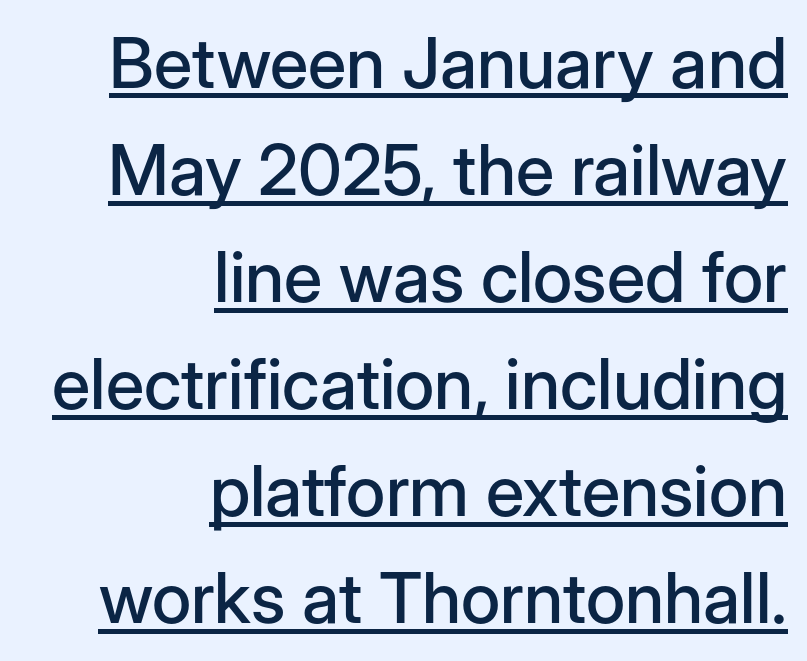
The image shows 70 px sans-serif type, upright; set right-aligned, normal line spacing (1.53x), normal letter spacing, underlined; low stroke contrast and a medium x-height.
